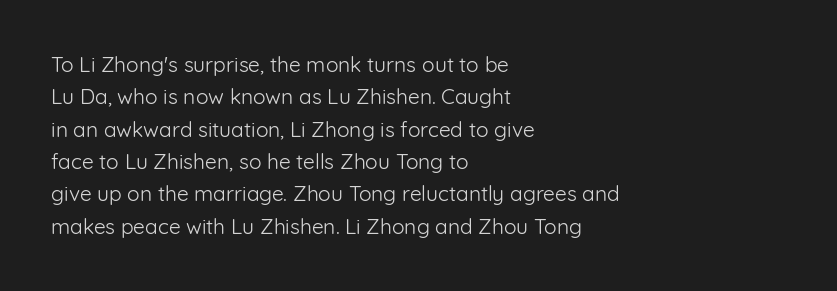
Words float on clear page, feet unadorned. Letters have the restrained weight of plain body copy at most. Horizontal alignment here is leftward, the default for most running prose. Whoever set this chose a conventional vertical rhythm. This sample uses an upright cut, with every glyph sitting square on the baseline.
